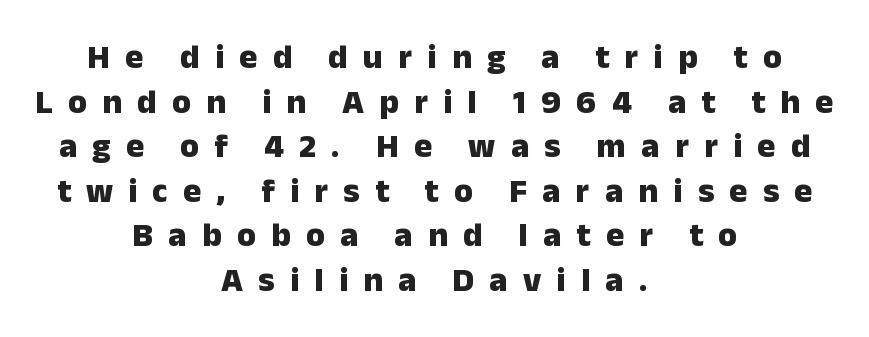
{"serif": "no", "italic": "no", "bold": "yes", "weight": "heavy", "width": "normal", "stroke_contrast": "low", "x_height": "medium", "monospaced": "no", "underline": "no", "align": "center", "line_spacing": "normal", "line_spacing_ratio": 1.31, "letter_spacing": "wide", "letter_spacing_em": 0.45, "glyph_px": 34}
